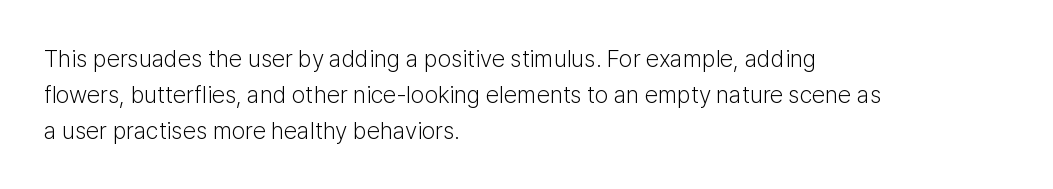
The image shows 24 px text type, upright; set left-aligned, normal line spacing (1.5x), normal letter spacing, not underlined.
